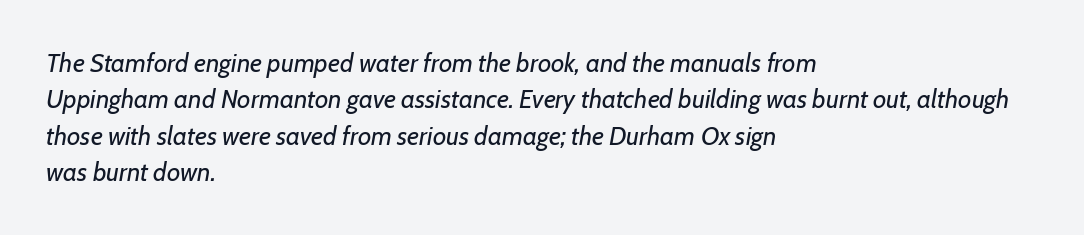
{"italic": "yes", "lean": "right", "slant_degrees": 7, "bold": "no", "underline": "no", "align": "left", "line_spacing": "normal", "line_spacing_ratio": 1.4, "letter_spacing": "normal", "letter_spacing_em": 0.0, "glyph_px": 26}
